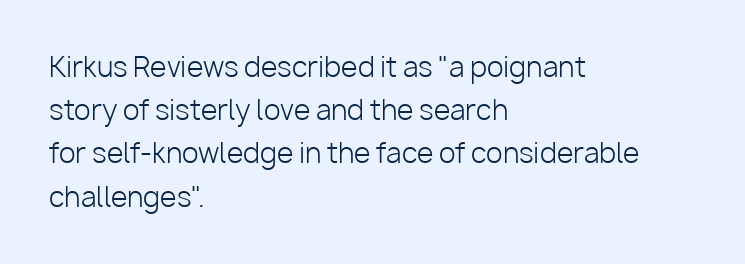
{"italic": "no", "bold": "no", "underline": "no", "align": "left", "line_spacing": "normal", "line_spacing_ratio": 1.6, "letter_spacing": "normal", "letter_spacing_em": 0.0, "glyph_px": 27}
